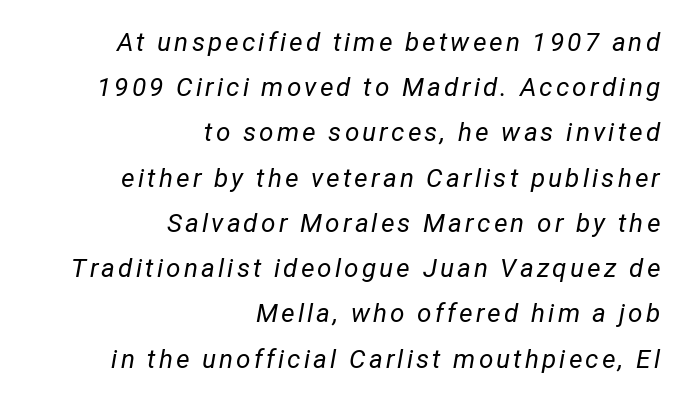
Q: Is the text bold? A: No.
Q: Is the text italic (slanted)? A: Yes, it leans right by about 12 degrees.
Q: Is the text underlined? A: No.
Q: How is the paragraph aligned? A: Right-aligned.
